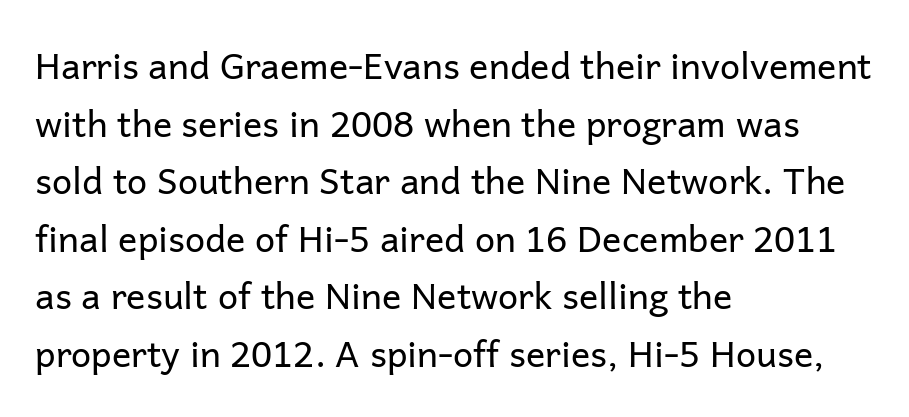
The image shows 36 px regular-weight sans-serif type, upright; set left-aligned, normal line spacing (1.6x), normal letter spacing, not underlined; low stroke contrast and a medium x-height.
